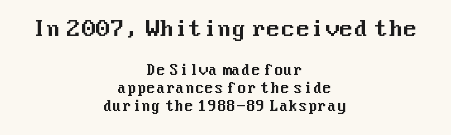
Q: Is the text italic (slanted)? A: No, it is upright.
Q: Is the text underlined? A: No.
Q: How is the paragraph aligned? A: Centered.
Q: Is the spacing between letters normal or unusually wide? A: Normal.
Q: Is the spacing between lines tight, normal or loose? A: Normal.
Q: Which block of text is set in a larger size, the first (top) or the second (bottom)? A: The first (top) one.
